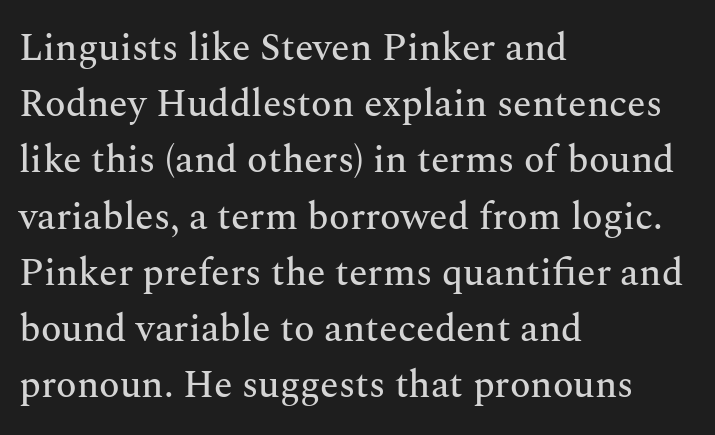
In terms of posture, this sample is upright. Left-aligned paragraph, ragged on the right. The passage shown is typed in a proportional face where columns would drift. Honestly, the row spacing looks completely unremarkable. This sample uses plain, unmodified letter spacing. Honestly, there is no underline to notice here at all.
